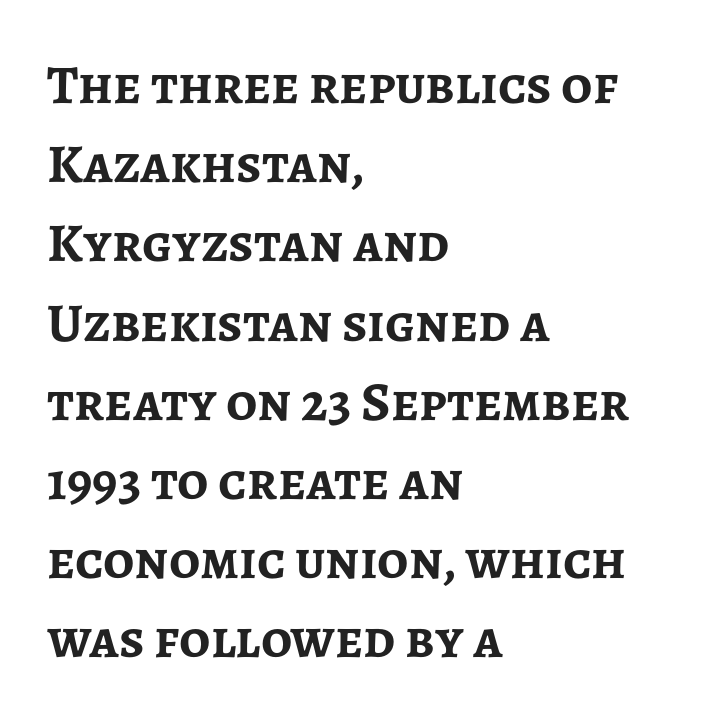
The image shows 55 px semibold sans-serif type, upright; set left-aligned, normal line spacing (1.44x), normal letter spacing, not underlined; low stroke contrast and a medium x-height.
